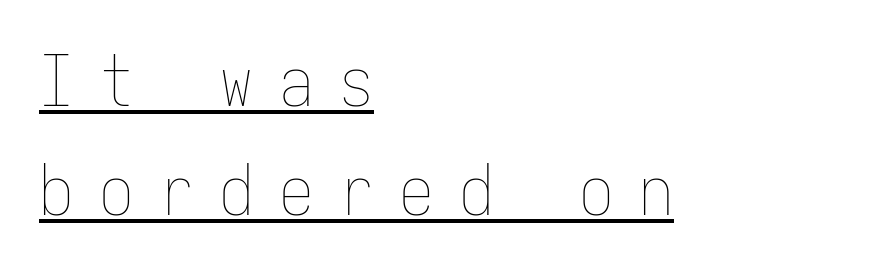
These glyphs show unthickened strokes, regular width or finer. Letter spacing: wide. Looks like someone drew a line under every word here. This is the regular roman posture of the typeface.
